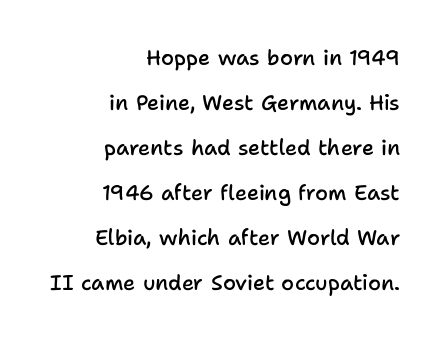
{"italic": "no", "bold": "semi", "underline": "no", "align": "right", "line_spacing": "loose", "line_spacing_ratio": 2.14, "letter_spacing": "normal", "letter_spacing_em": 0.0, "glyph_px": 21}
